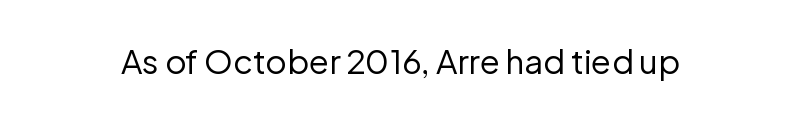
Q: Is the text bold? A: No.
Q: Is the text italic (slanted)? A: No, it is upright.
Q: Is the typeface a serif or a sans-serif typeface? A: Sans-serif.
Q: Is the text underlined? A: No.
Q: Is the spacing between letters normal or unusually wide? A: Normal.
Q: Width (condensed, normal, or wide)? A: Normal.
Q: Stroke contrast? A: Low.
Q: x-height? A: Medium.
Q: Monospaced? A: No.
